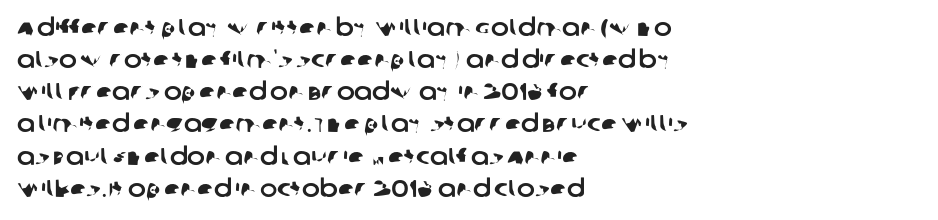
{"underline": "no", "align": "left", "line_spacing": "normal", "line_spacing_ratio": 1.34, "letter_spacing": "normal", "letter_spacing_em": 0.0, "glyph_px": 24}
